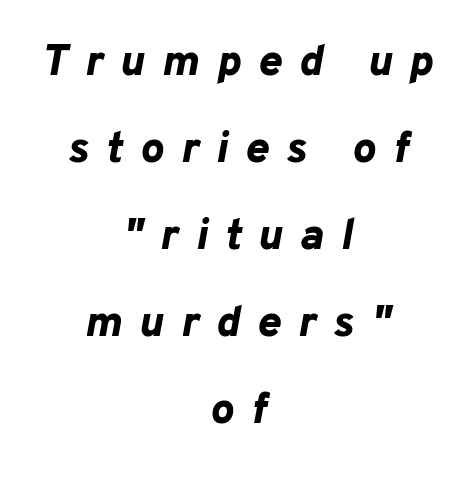
Q: Is the text bold? A: Yes.
Q: Is the text italic (slanted)? A: Yes, it leans right by about 10 degrees.
Q: Is the text underlined? A: No.
Q: How is the paragraph aligned? A: Centered.
Q: Is the spacing between letters normal or unusually wide? A: Unusually wide.
Q: Is the spacing between lines tight, normal or loose? A: Loose.
Q: Width (condensed, normal, or wide)? A: Normal.
Q: Stroke contrast? A: Low.
Q: x-height? A: Medium.
Q: Monospaced? A: No.
